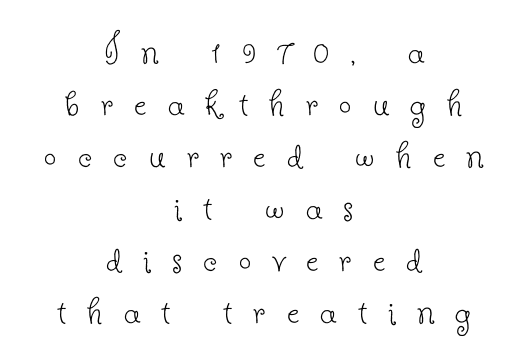
The image shows 44 px thin serif type, upright; set centered, line spacing 1.18x, unusually wide letter spacing (+0.48 em), not underlined; low stroke contrast and a small x-height.
